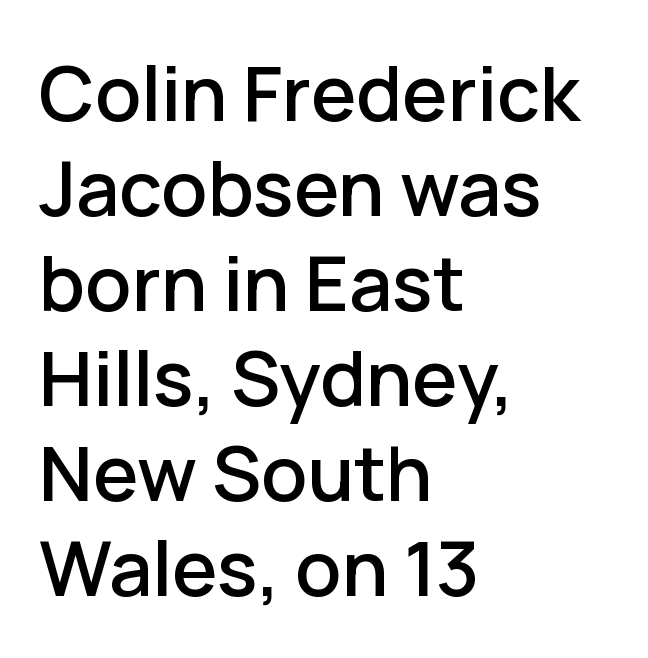
The image shows 76 px sans-serif type, upright; set left-aligned, normal line spacing (1.25x), normal letter spacing, not underlined; low stroke contrast and a medium x-height.
